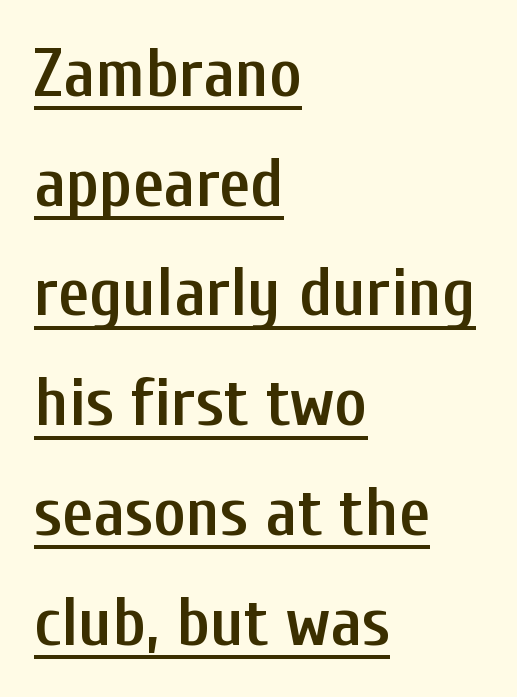
Heft: intermediate — a semibold. What stands out about the letter spacing? Nothing — it is the standard amount. The words here are underlined. A roman cut, with each character standing at attention. Short and long lines alike share a common starting point at left. A typesetter would call this proportional, since set widths differ per character.
